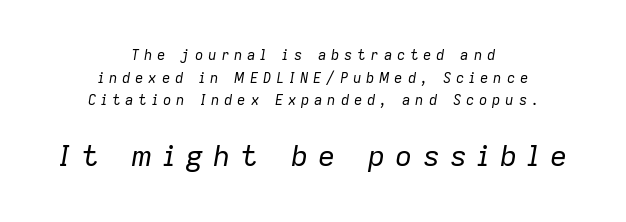
Q: Is the text bold? A: No.
Q: Is the text italic (slanted)? A: Yes, it leans right by about 9 degrees.
Q: Is the text underlined? A: No.
Q: How is the paragraph aligned? A: Centered.
Q: Is the spacing between letters normal or unusually wide? A: Unusually wide.
Q: Is the spacing between lines tight, normal or loose? A: Normal.
Q: Which block of text is set in a larger size, the first (top) or the second (bottom)? A: The second (bottom) one.
Q: Width (condensed, normal, or wide)? A: Normal.
Q: Stroke contrast? A: Low.
Q: x-height? A: Medium.
Q: Monospaced? A: No.
